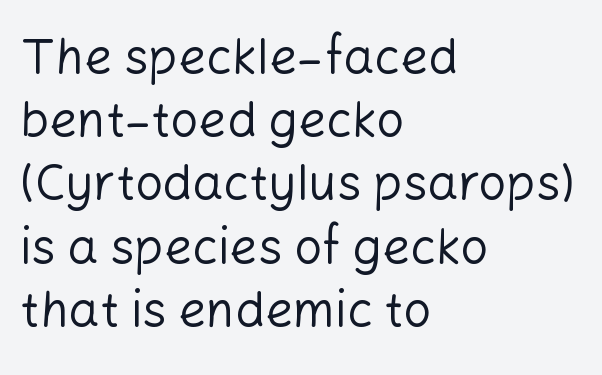
{"serif": "no", "italic": "no", "bold": "no", "weight": "regular", "width": "normal", "stroke_contrast": "low", "x_height": "medium", "monospaced": "no", "underline": "no", "align": "left", "line_spacing": "normal", "line_spacing_ratio": 1.29, "letter_spacing": "normal", "letter_spacing_em": 0.0, "glyph_px": 49}
